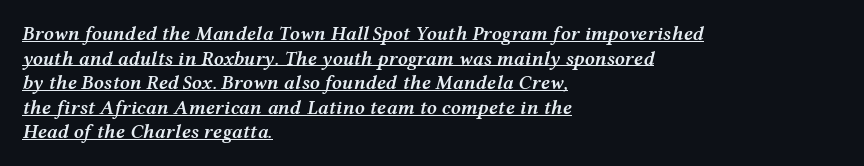
Q: Is the text bold? A: Semi-bold.
Q: Is the text italic (slanted)? A: Yes, it leans right by about 12 degrees.
Q: Is the text underlined? A: Yes.
Q: How is the paragraph aligned? A: Left-aligned.
Q: Is the spacing between letters normal or unusually wide? A: Normal.
